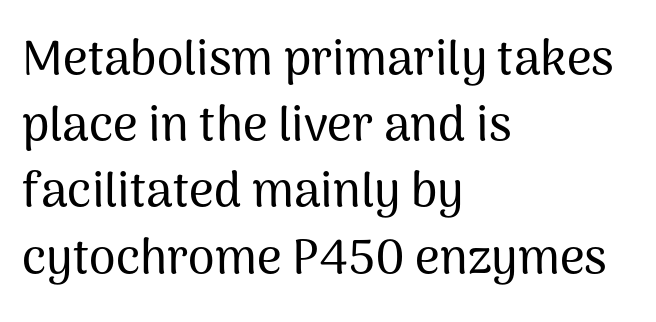
The image shows 48 px sans-serif type, upright; set left-aligned, normal line spacing (1.38x), normal letter spacing, not underlined; medium stroke contrast and a medium x-height.
